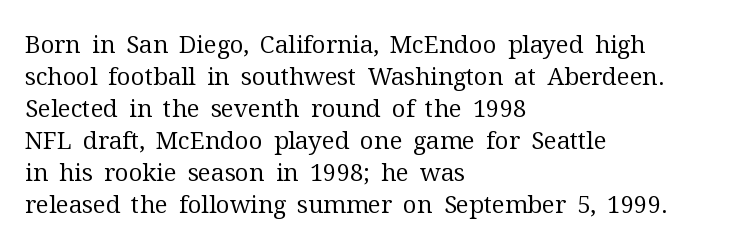
{"italic": "no", "bold": "no", "underline": "no", "align": "left", "line_spacing": "normal", "line_spacing_ratio": 1.33, "letter_spacing": "normal", "letter_spacing_em": 0.0, "glyph_px": 24}
